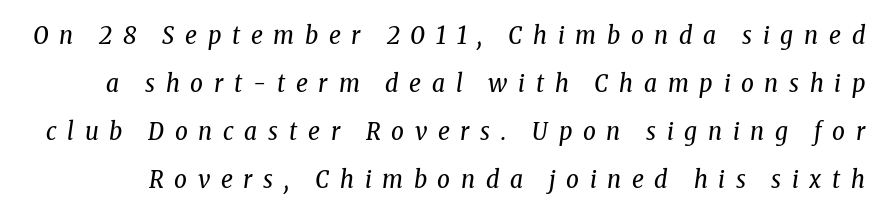
{"italic": "yes", "lean": "right", "slant_degrees": 8, "bold": "no", "underline": "no", "line_spacing": "loose", "line_spacing_ratio": 1.92, "letter_spacing": "wide", "letter_spacing_em": 0.43, "glyph_px": 25}
